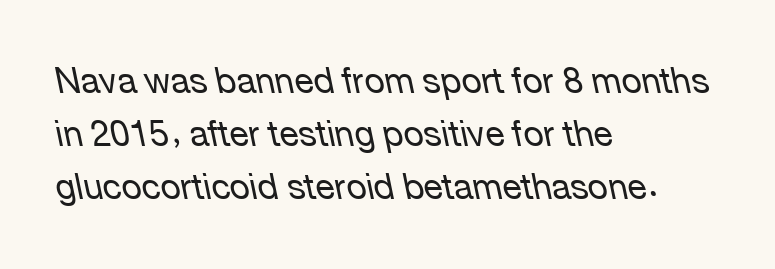
{"italic": "yes", "lean": "left", "slant_degrees": 12, "bold": "no", "weight": "regular", "width": "normal", "stroke_contrast": "low", "x_height": "medium", "monospaced": "no", "underline": "no", "align": "left", "line_spacing": "normal", "line_spacing_ratio": 1.52, "letter_spacing": "normal", "letter_spacing_em": 0.0, "glyph_px": 35}
